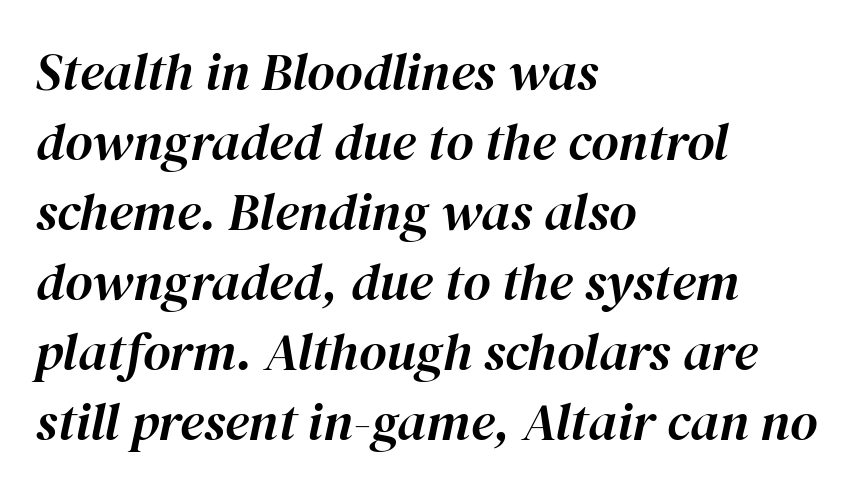
The image shows 53 px text type, italic (leaning right); set left-aligned, normal line spacing (1.32x), normal letter spacing, not underlined; high stroke contrast and a medium x-height.
